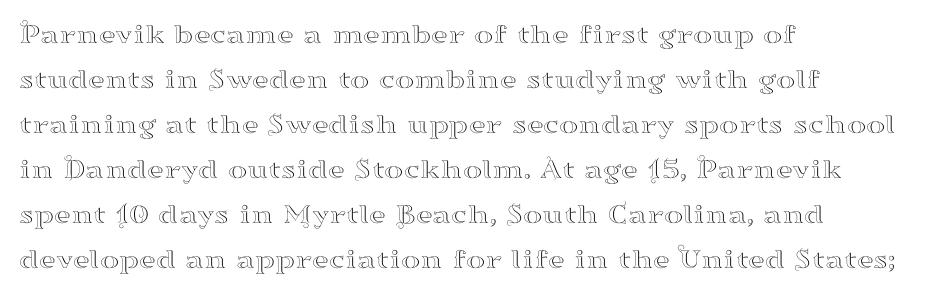
Q: Is the text italic (slanted)? A: No, it is upright.
Q: Is the typeface a serif or a sans-serif typeface? A: Serif.
Q: Is the text underlined? A: No.
Q: How is the paragraph aligned? A: Left-aligned.
Q: Is the spacing between letters normal or unusually wide? A: Normal.
Q: Is the spacing between lines tight, normal or loose? A: Normal.
Q: Width (condensed, normal, or wide)? A: Wide.
Q: Stroke contrast? A: High.
Q: x-height? A: Small.
Q: Monospaced? A: No.
